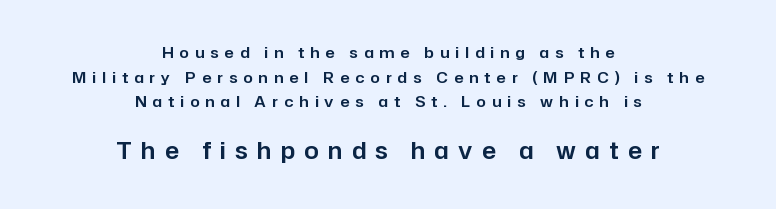
Q: Is the text italic (slanted)? A: No, it is upright.
Q: Is the text underlined? A: No.
Q: How is the paragraph aligned? A: Centered.
Q: Is the spacing between letters normal or unusually wide? A: Unusually wide.
Q: Is the spacing between lines tight, normal or loose? A: Normal.
Q: Which block of text is set in a larger size, the first (top) or the second (bottom)? A: The second (bottom) one.
